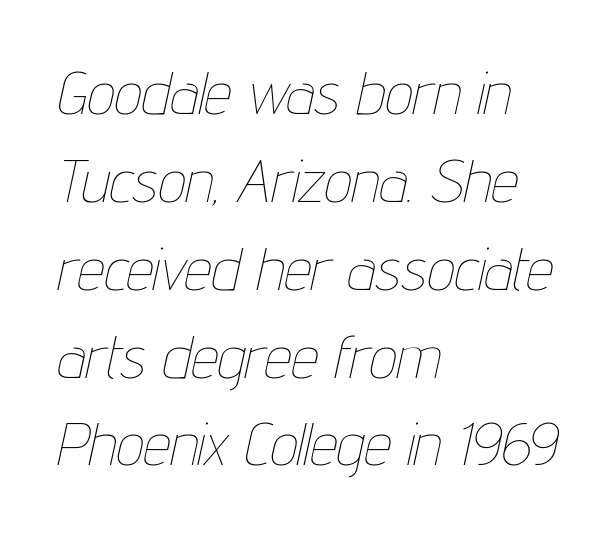
Q: Is the text bold? A: No.
Q: Is the text italic (slanted)? A: Yes, it leans right by about 12 degrees.
Q: Is the text underlined? A: No.
Q: How is the paragraph aligned? A: Left-aligned.
Q: Is the spacing between letters normal or unusually wide? A: Normal.
Q: Is the spacing between lines tight, normal or loose? A: Normal.
Q: Width (condensed, normal, or wide)? A: Condensed.
Q: Stroke contrast? A: Low.
Q: x-height? A: Medium.
Q: Monospaced? A: No.
